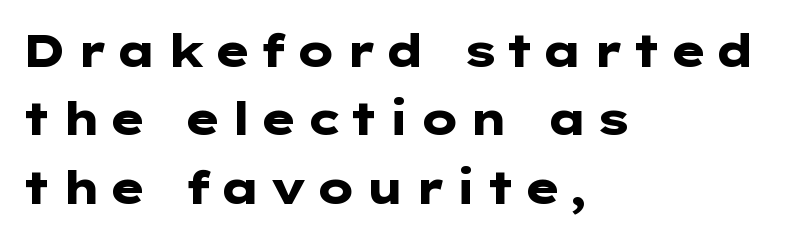
{"serif": "no", "italic": "no", "bold": "yes", "weight": "heavy", "width": "wide", "stroke_contrast": "low", "x_height": "medium", "underline": "no", "align": "left", "line_spacing": "normal", "line_spacing_ratio": 1.52, "glyph_px": 45}
